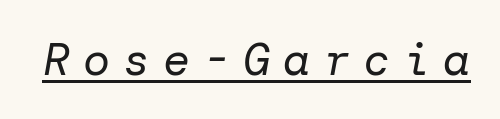
{"italic": "yes", "lean": "right", "slant_degrees": 10, "bold": "no", "weight": "regular", "width": "normal", "stroke_contrast": "low", "x_height": "medium", "underline": "yes", "letter_spacing": "wide", "letter_spacing_em": 0.29, "glyph_px": 45}
